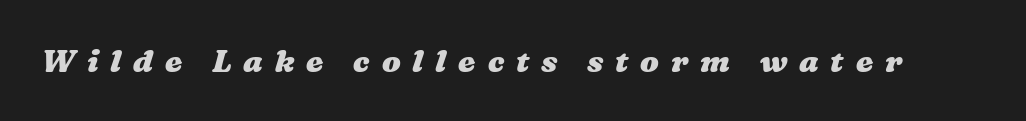
{"bold": "yes", "weight": "heavy", "width": "wide", "stroke_contrast": "medium", "x_height": "medium", "monospaced": "no", "underline": "no", "letter_spacing": "wide", "letter_spacing_em": 0.38, "glyph_px": 31}
